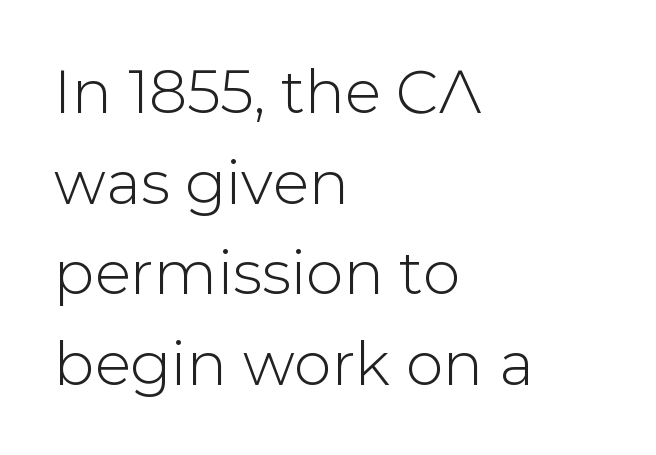
The type sits square on the baseline with zero lean. The ragged edge is on the right, which tells us the setting is flush left. The passage shown stacks its lines at a standard gap. The letters advance in unequal steps, a hallmark of proportional type. Compared with typical body copy, the letter spacing here is the same.
